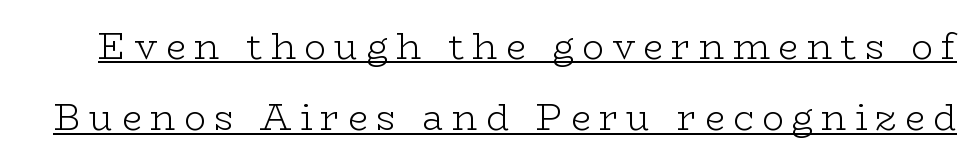
The image shows 36 px light, wide serif type, upright; set loose line spacing (1.98x), unusually wide letter spacing (+0.23 em), underlined; low stroke contrast and a medium x-height.
